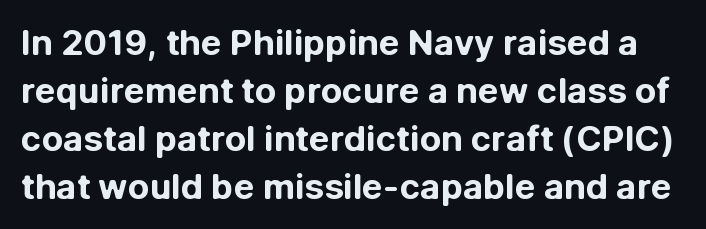
{"serif": "no", "italic": "no", "bold": "yes", "weight": "bold", "width": "normal", "stroke_contrast": "low", "x_height": "medium", "monospaced": "no", "underline": "no", "line_spacing": "normal", "line_spacing_ratio": 1.37, "letter_spacing": "normal", "letter_spacing_em": 0.0, "glyph_px": 35}
